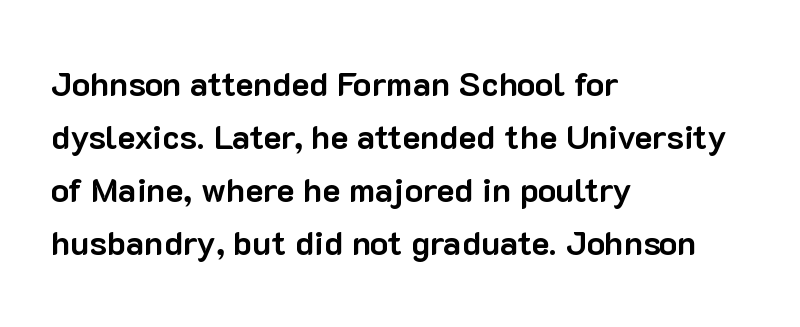
{"serif": "no", "italic": "no", "bold": "yes", "weight": "bold", "width": "normal", "stroke_contrast": "low", "x_height": "medium", "monospaced": "no", "underline": "no", "align": "left", "line_spacing": "normal", "line_spacing_ratio": 1.56, "letter_spacing": "normal", "letter_spacing_em": 0.0, "glyph_px": 34}
